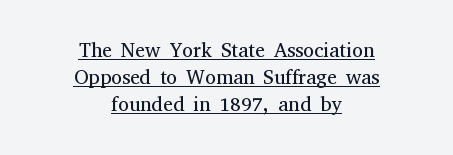
The image shows 20 px text type, upright; set centered, normal line spacing (1.35x), normal letter spacing, underlined.
